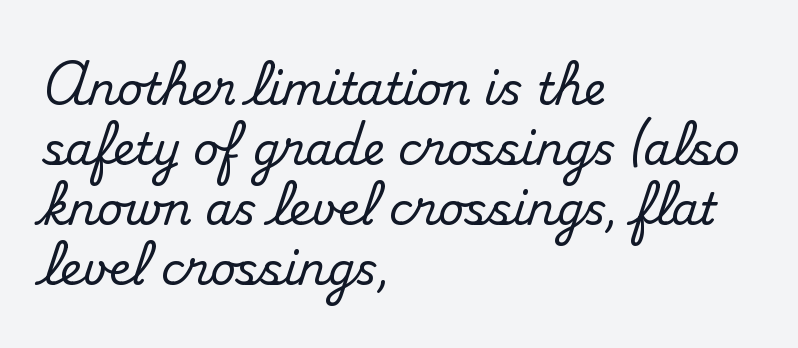
Q: Is the text italic (slanted)? A: Yes.
Q: Is the typeface a serif or a sans-serif typeface? A: Serif.
Q: Is the text underlined? A: No.
Q: How is the paragraph aligned? A: Left-aligned.
Q: Is the spacing between letters normal or unusually wide? A: Normal.
Q: Is the spacing between lines tight, normal or loose? A: Normal.
Q: Width (condensed, normal, or wide)? A: Normal.
Q: Stroke contrast? A: Medium.
Q: x-height? A: Small.
Q: Monospaced? A: No.
